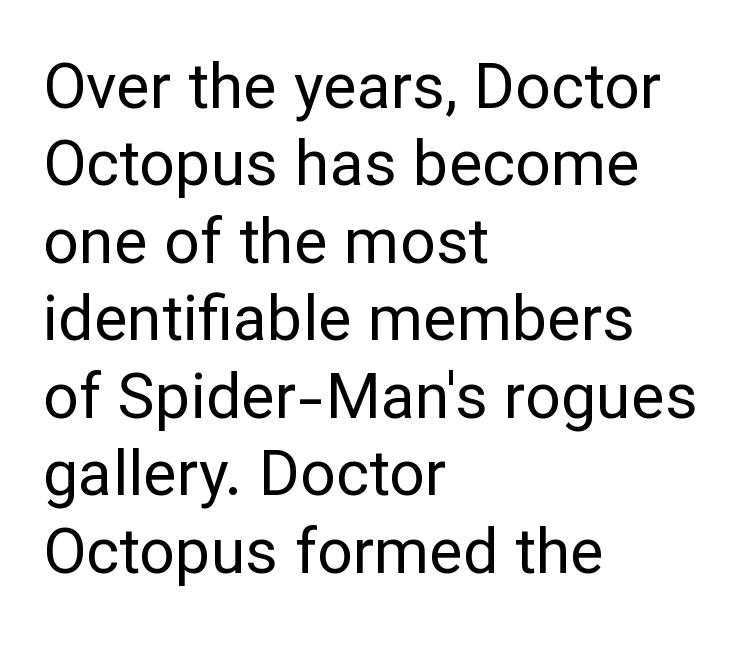
{"serif": "no", "italic": "no", "bold": "no", "weight": "regular", "width": "normal", "stroke_contrast": "low", "x_height": "medium", "monospaced": "no", "underline": "no", "align": "left", "line_spacing_ratio": 1.23, "letter_spacing": "normal", "letter_spacing_em": 0.0, "glyph_px": 63}
